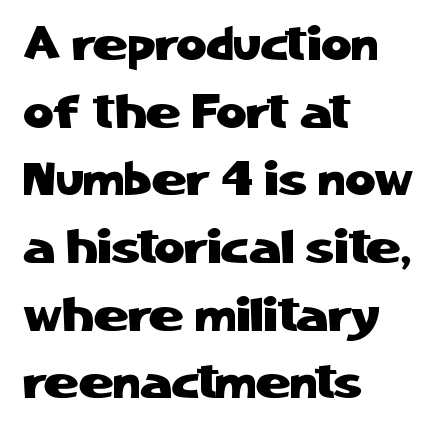
Tracking value appears to be zero — textbook default spacing. Rows of type keep a routine distance in the vertical direction. The passage shown is typed in a proportional face where columns would drift. Beneath every word, the page is bare. Left-aligned paragraph, ragged on the right.
